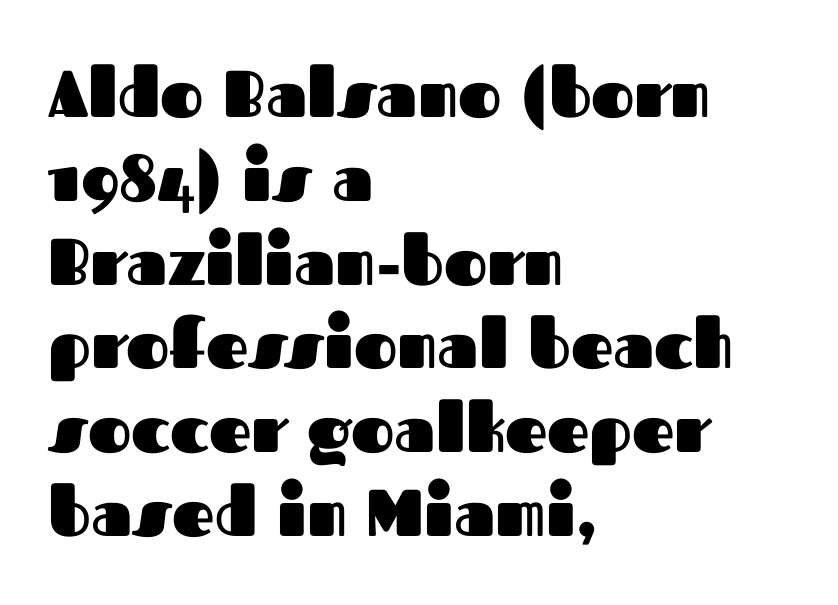
{"serif": "no", "italic": "no", "bold": "yes", "weight": "heavy", "width": "normal", "stroke_contrast": "medium", "x_height": "medium", "monospaced": "no", "underline": "no", "align": "left", "line_spacing": "normal", "line_spacing_ratio": 1.27, "letter_spacing": "normal", "letter_spacing_em": 0.0, "glyph_px": 66}
